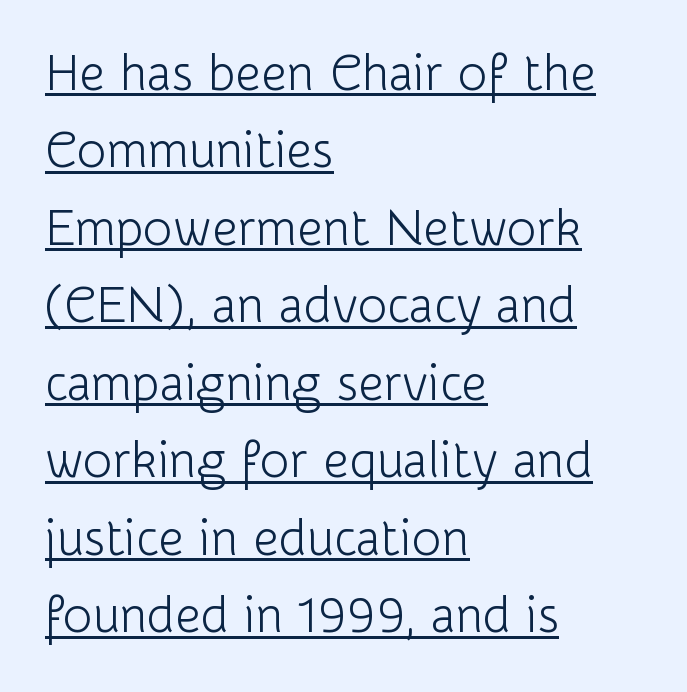
{"serif": "no", "italic": "no", "bold": "no", "weight": "light", "width": "normal", "stroke_contrast": "low", "x_height": "medium", "monospaced": "no", "underline": "yes", "align": "left", "line_spacing": "normal", "line_spacing_ratio": 1.55, "letter_spacing": "normal", "letter_spacing_em": 0.0, "glyph_px": 50}
